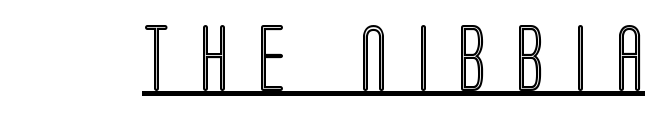
Q: Is the text italic (slanted)? A: No, it is upright.
Q: Is the text underlined? A: Yes.
Q: Is the spacing between letters normal or unusually wide? A: Unusually wide.
Q: Width (condensed, normal, or wide)? A: Condensed.
Q: x-height? A: Large.
Q: Monospaced? A: No.
